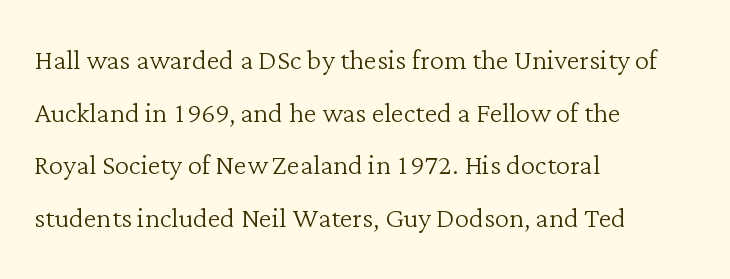
The image shows 36 px light serif type, upright; set left-aligned, normal line spacing (1.46x), normal letter spacing, not underlined; low stroke contrast and a medium x-height.
